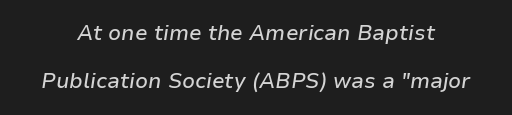
The image shows 21 px text type, italic (leaning right); set loose line spacing (2.29x), normal letter spacing, not underlined.
